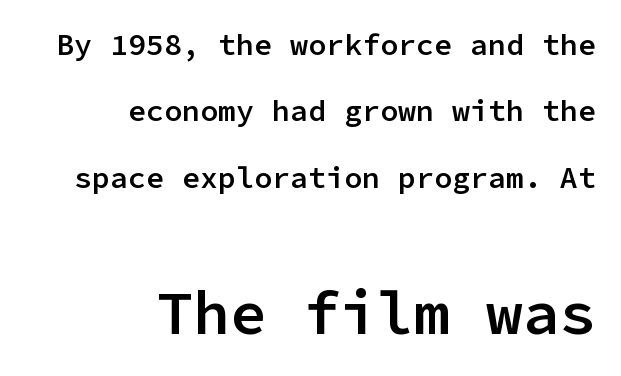
Q: Is the text bold? A: Semi-bold.
Q: Is the text italic (slanted)? A: No, it is upright.
Q: Is the typeface a serif or a sans-serif typeface? A: Sans-serif.
Q: Is the text underlined? A: No.
Q: How is the paragraph aligned? A: Right-aligned.
Q: Is the spacing between letters normal or unusually wide? A: Normal.
Q: Is the spacing between lines tight, normal or loose? A: Loose.
Q: Which block of text is set in a larger size, the first (top) or the second (bottom)? A: The second (bottom) one.
Q: Width (condensed, normal, or wide)? A: Normal.
Q: Stroke contrast? A: Low.
Q: x-height? A: Medium.
Q: Monospaced? A: Yes.
